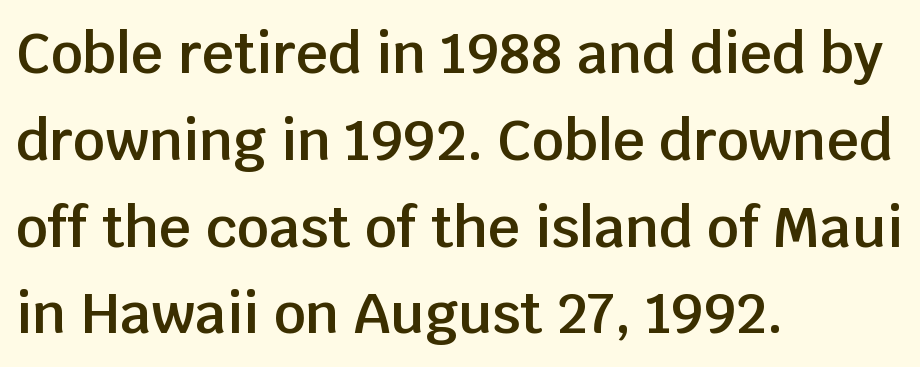
Q: Is the text bold? A: Semi-bold.
Q: Is the text italic (slanted)? A: No, it is upright.
Q: Is the typeface a serif or a sans-serif typeface? A: Sans-serif.
Q: Is the text underlined? A: No.
Q: How is the paragraph aligned? A: Left-aligned.
Q: Is the spacing between letters normal or unusually wide? A: Normal.
Q: Is the spacing between lines tight, normal or loose? A: Normal.
Q: Width (condensed, normal, or wide)? A: Normal.
Q: Stroke contrast? A: Low.
Q: x-height? A: Large.
Q: Monospaced? A: No.
